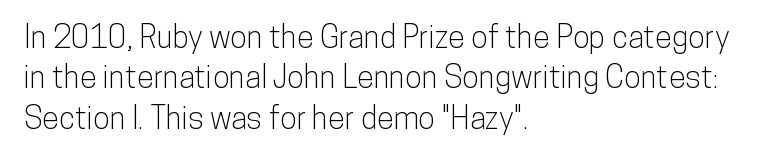
{"serif": "no", "italic": "no", "width": "condensed", "stroke_contrast": "low", "x_height": "medium", "monospaced": "no", "underline": "no", "align": "left", "line_spacing": "normal", "line_spacing_ratio": 1.3, "letter_spacing": "normal", "letter_spacing_em": 0.0, "glyph_px": 31}
